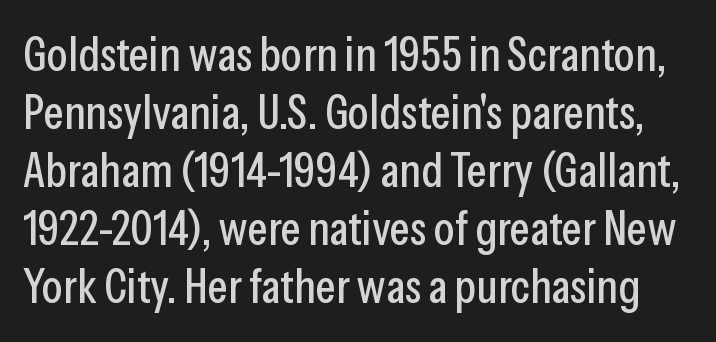
{"serif": "no", "italic": "no", "width": "condensed", "stroke_contrast": "low", "x_height": "medium", "monospaced": "no", "underline": "no", "line_spacing_ratio": 1.21, "letter_spacing": "normal", "letter_spacing_em": 0.0, "glyph_px": 48}
